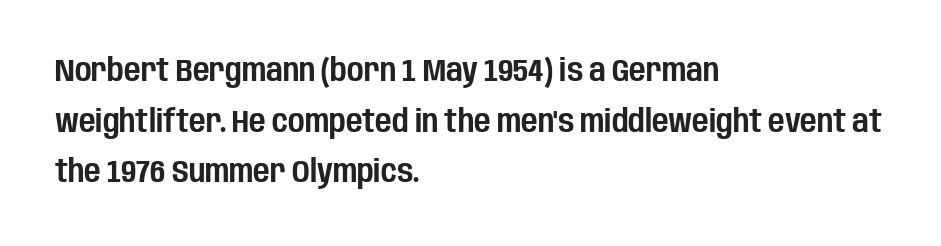
Proportional: the letters do not fall into vertical columns. The space beneath each line is pristine and unruled. Ordinary non-slanted type is in use. Each letter's strokes conclude bluntly, with no projecting serifs. A student would call this left alignment; a typographer would say flush left, rag right. Vertically, the passage feels balanced, rows spaced as you'd expect.
